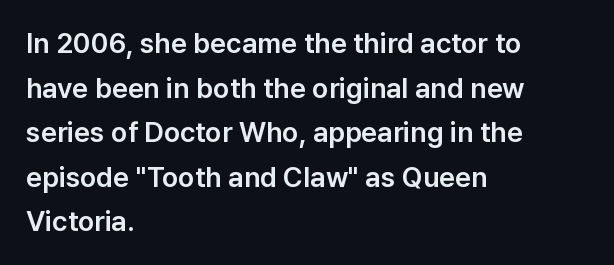
{"serif": "no", "italic": "no", "width": "normal", "stroke_contrast": "low", "x_height": "medium", "monospaced": "no", "underline": "no", "align": "left", "line_spacing": "normal", "line_spacing_ratio": 1.59, "letter_spacing": "normal", "letter_spacing_em": 0.0, "glyph_px": 28}
